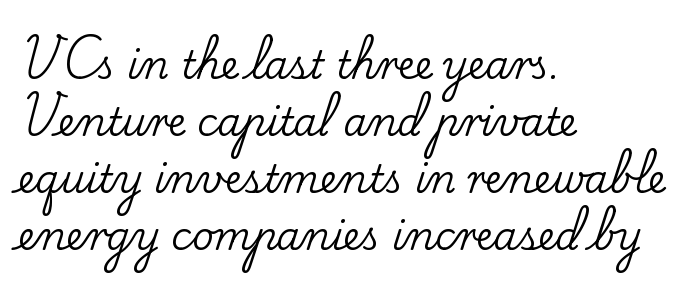
{"serif": "yes", "width": "normal", "stroke_contrast": "low", "x_height": "small", "monospaced": "no", "underline": "no", "align": "left", "line_spacing": "normal", "line_spacing_ratio": 1.5, "letter_spacing": "normal", "letter_spacing_em": 0.0, "glyph_px": 38}
